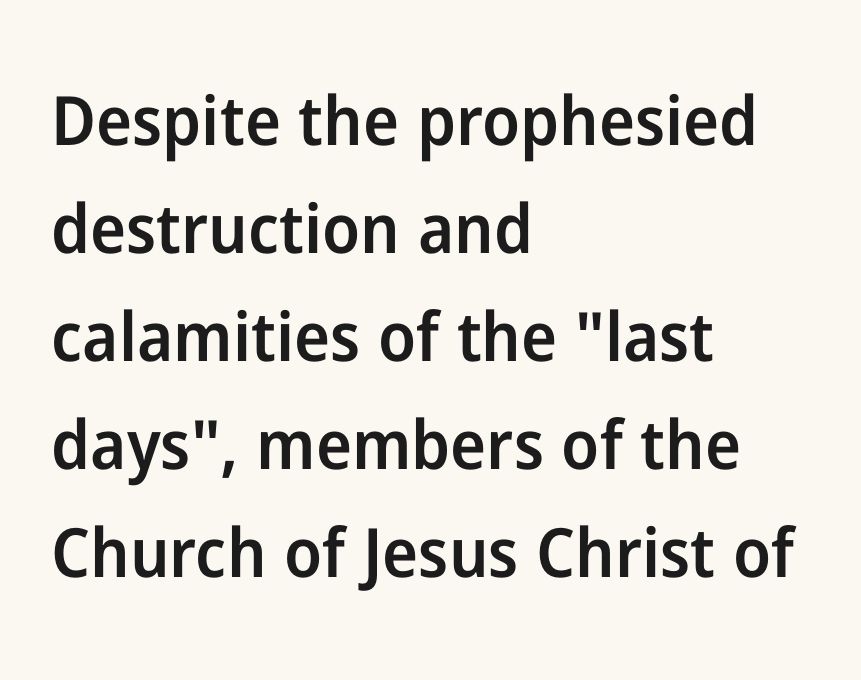
{"serif": "no", "italic": "no", "bold": "semi", "weight": "semibold", "width": "normal", "stroke_contrast": "low", "x_height": "medium", "monospaced": "no", "underline": "no", "align": "left", "line_spacing": "normal", "line_spacing_ratio": 1.59, "letter_spacing": "normal", "letter_spacing_em": 0.0, "glyph_px": 68}
